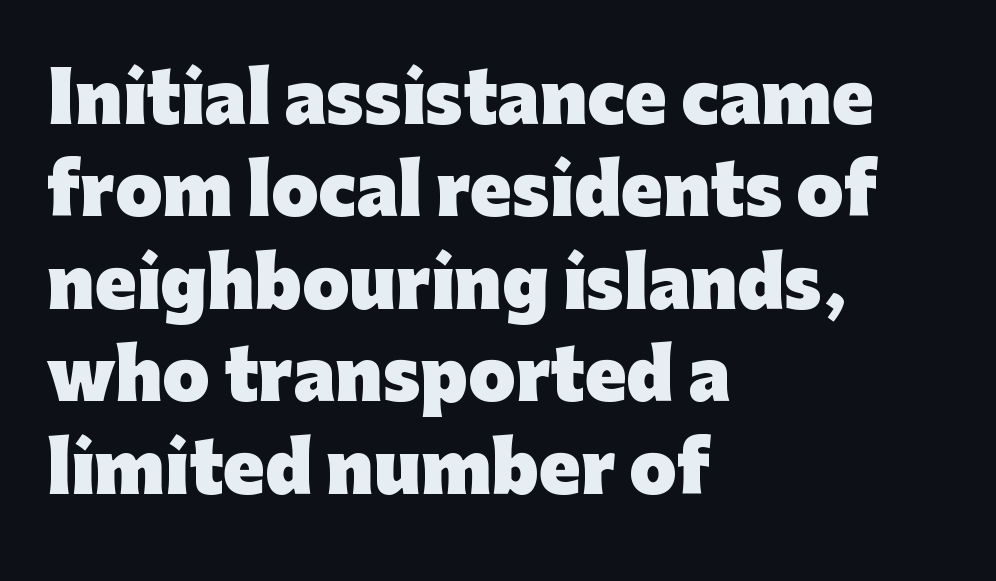
{"serif": "no", "italic": "no", "bold": "yes", "weight": "heavy", "width": "normal", "stroke_contrast": "low", "x_height": "medium", "monospaced": "no", "underline": "no", "align": "left", "line_spacing": "normal", "line_spacing_ratio": 1.36, "letter_spacing": "normal", "letter_spacing_em": 0.0, "glyph_px": 68}
